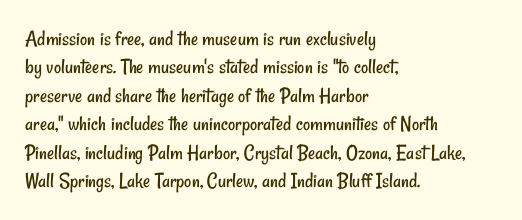
The image shows 22 px text type; set left-aligned, normal line spacing (1.29x), normal letter spacing, not underlined.
